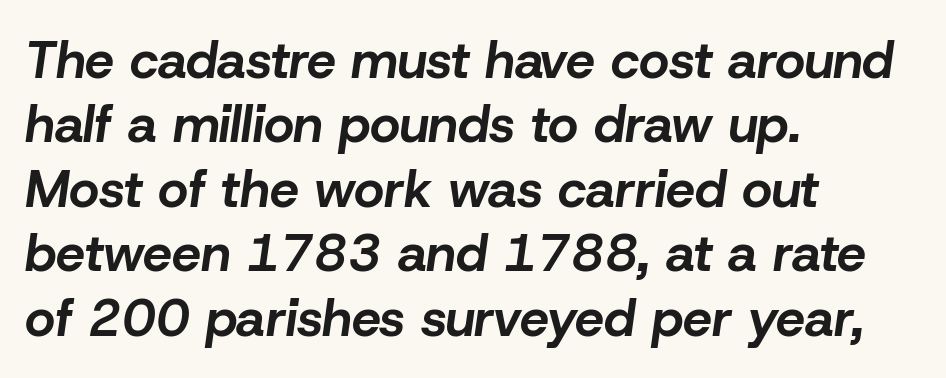
Words float on clear page, feet unadorned. Compared with a centered layout, this one pins lines to the left instead. The passage shown has conventional tracking throughout. The rendering uses natural spacing where letterforms have individual widths. Heft: maximum for text — a bold.
